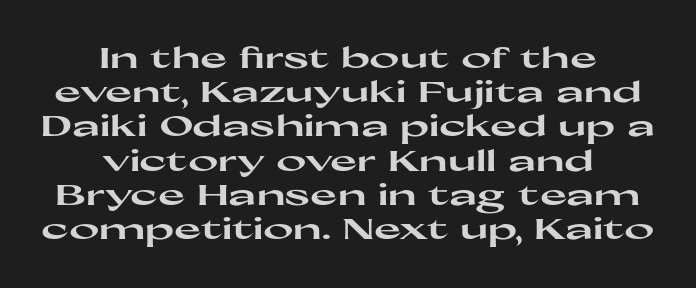
{"serif": "no", "italic": "no", "bold": "yes", "weight": "heavy", "width": "wide", "stroke_contrast": "high", "x_height": "medium", "monospaced": "no", "underline": "no", "align": "center", "line_spacing_ratio": 1.18, "letter_spacing": "normal", "letter_spacing_em": 0.0, "glyph_px": 29}
